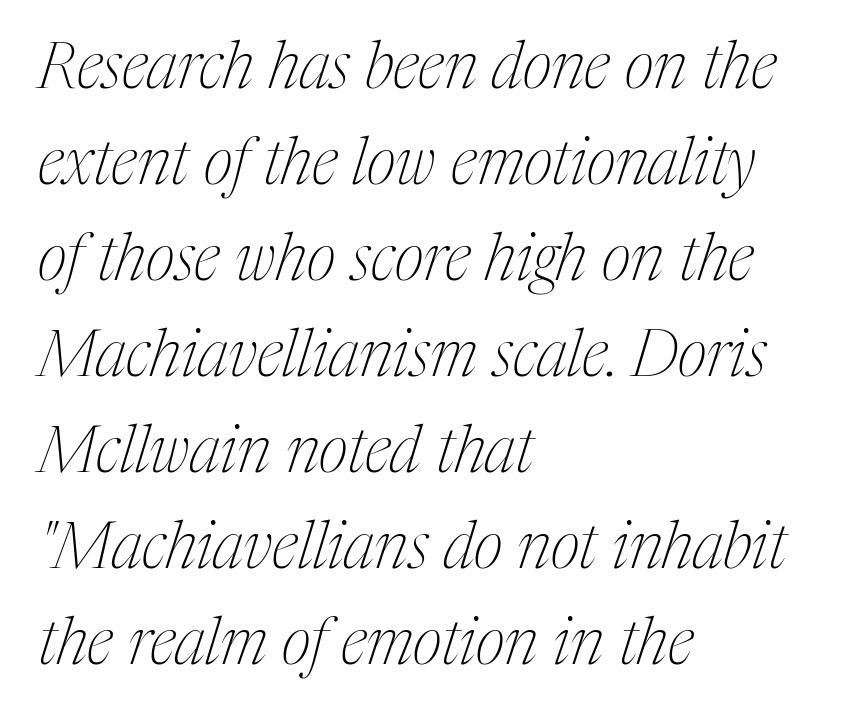
The image shows 64 px thin, condensed serif type, italic (leaning right); set left-aligned, normal line spacing (1.5x), normal letter spacing, not underlined; medium stroke contrast and a medium x-height.
